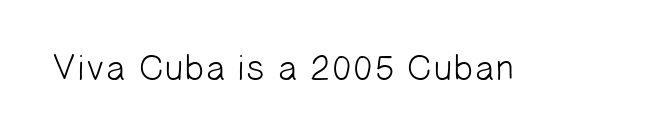
Unlike a traditional serif, this face leaves its strokes unadorned. Weight: not bold — regular or lighter. You could call the tracking neutral — neither tight nor loose. The passage shown is typed in a proportional face where columns would drift. The area under the type is left untouched.
